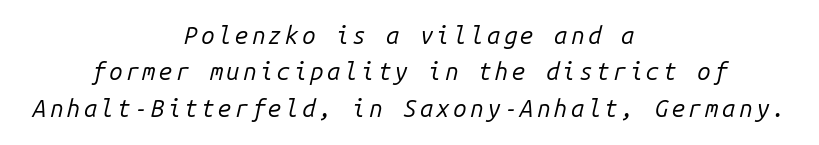
Q: Is the text bold? A: No.
Q: Is the text italic (slanted)? A: Yes, it leans right by about 14 degrees.
Q: Is the text underlined? A: No.
Q: How is the paragraph aligned? A: Centered.
Q: Is the spacing between lines tight, normal or loose? A: Normal.
